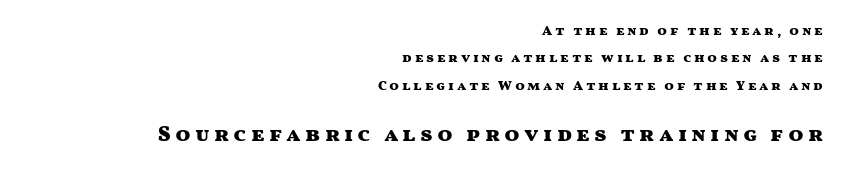
The image shows 22 px bold type, upright; set right-aligned, loose line spacing (1.95x), not underlined; the second (bottom) block is 1.57x larger.
